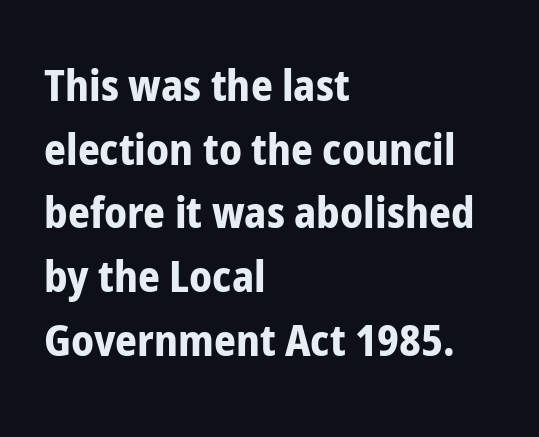
The image shows 43 px bold, condensed sans-serif type, upright; set left-aligned, normal line spacing (1.48x), normal letter spacing, not underlined; low stroke contrast and a medium x-height.
